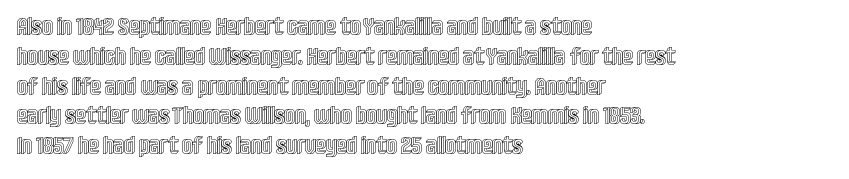
The image shows 24 px text type, upright; set left-aligned, line spacing 1.24x, normal letter spacing, not underlined.
